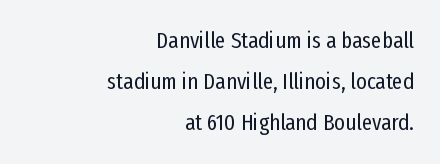
The image shows 23 px text type, upright; set right-aligned, line spacing 1.79x, normal letter spacing, not underlined.
